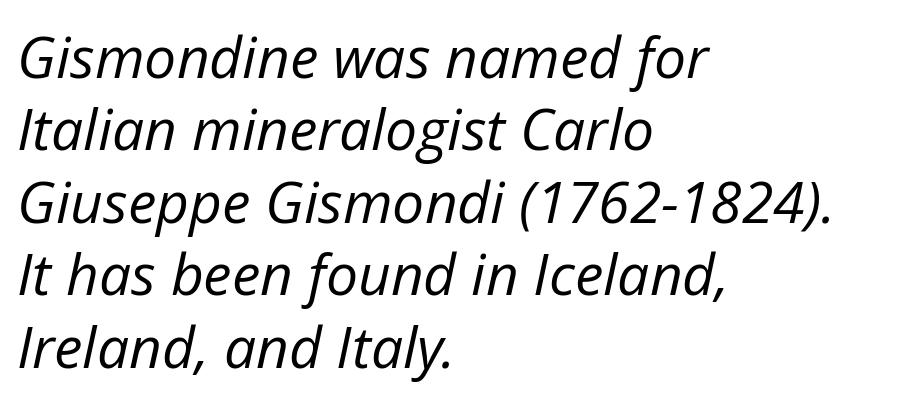
Q: Is the text bold? A: No.
Q: Is the text italic (slanted)? A: Yes, it leans right by about 12 degrees.
Q: Is the text underlined? A: No.
Q: How is the paragraph aligned? A: Left-aligned.
Q: Is the spacing between letters normal or unusually wide? A: Normal.
Q: Is the spacing between lines tight, normal or loose? A: Normal.
Q: Width (condensed, normal, or wide)? A: Normal.
Q: Stroke contrast? A: Low.
Q: x-height? A: Medium.
Q: Monospaced? A: No.
